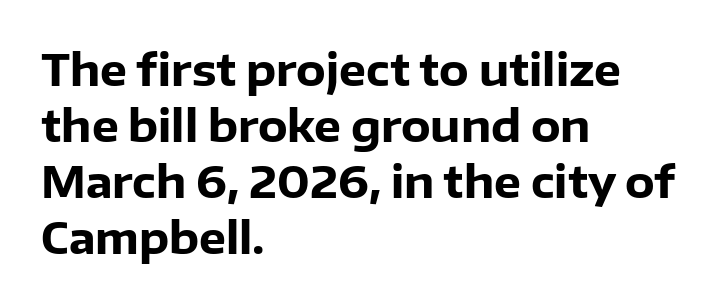
Q: Is the text bold? A: Yes.
Q: Is the text italic (slanted)? A: No, it is upright.
Q: Is the typeface a serif or a sans-serif typeface? A: Sans-serif.
Q: Is the text underlined? A: No.
Q: How is the paragraph aligned? A: Left-aligned.
Q: Is the spacing between letters normal or unusually wide? A: Normal.
Q: Is the spacing between lines tight, normal or loose? A: Normal.
Q: Width (condensed, normal, or wide)? A: Normal.
Q: Stroke contrast? A: Low.
Q: x-height? A: Medium.
Q: Monospaced? A: No.
